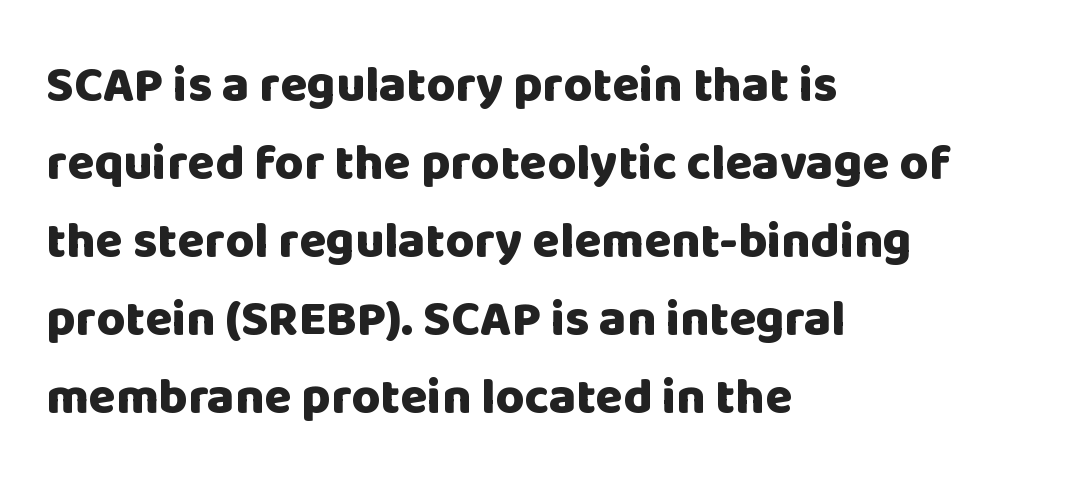
The image shows 50 px heavy sans-serif type, upright; set left-aligned, normal line spacing (1.56x), normal letter spacing, not underlined; low stroke contrast and a large x-height.
